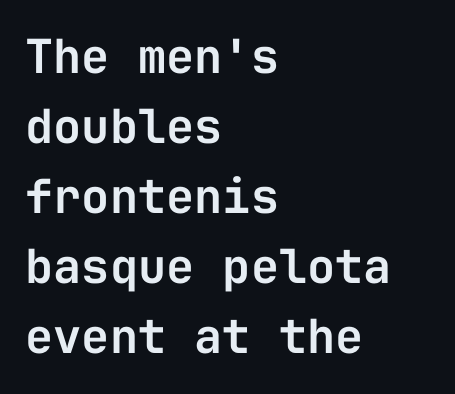
Q: Is the text italic (slanted)? A: No, it is upright.
Q: Is the typeface a serif or a sans-serif typeface? A: Sans-serif.
Q: Is the text underlined? A: No.
Q: How is the paragraph aligned? A: Left-aligned.
Q: Is the spacing between letters normal or unusually wide? A: Normal.
Q: Is the spacing between lines tight, normal or loose? A: Normal.
Q: Width (condensed, normal, or wide)? A: Normal.
Q: Stroke contrast? A: Low.
Q: x-height? A: Medium.
Q: Monospaced? A: Yes.
